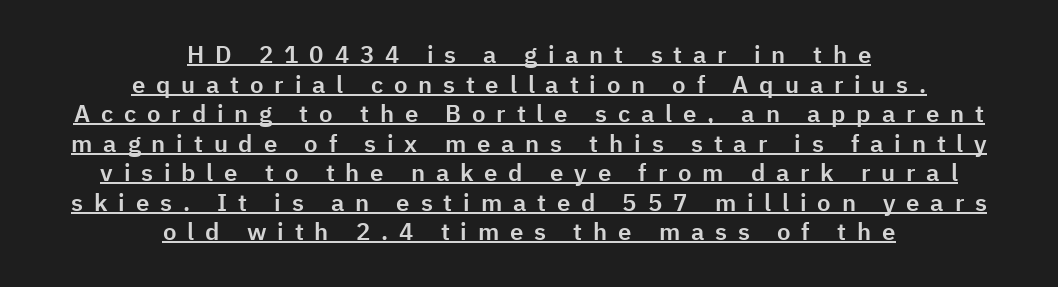
Q: Is the text italic (slanted)? A: No, it is upright.
Q: Is the text underlined? A: Yes.
Q: How is the paragraph aligned? A: Centered.
Q: Is the spacing between letters normal or unusually wide? A: Unusually wide.
